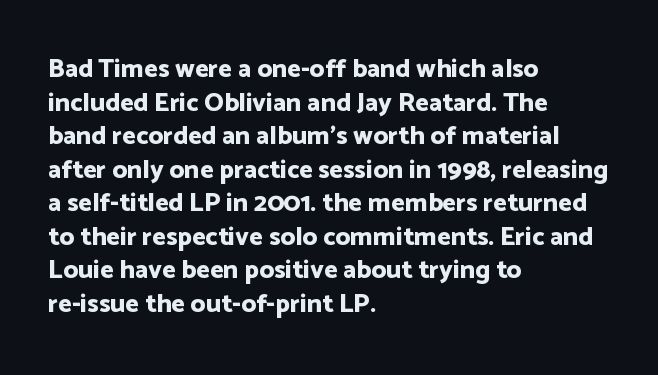
Q: Is the text bold? A: Yes.
Q: Is the text italic (slanted)? A: No, it is upright.
Q: Is the text underlined? A: No.
Q: How is the paragraph aligned? A: Left-aligned.
Q: Is the spacing between letters normal or unusually wide? A: Normal.
Q: Is the spacing between lines tight, normal or loose? A: Normal.
